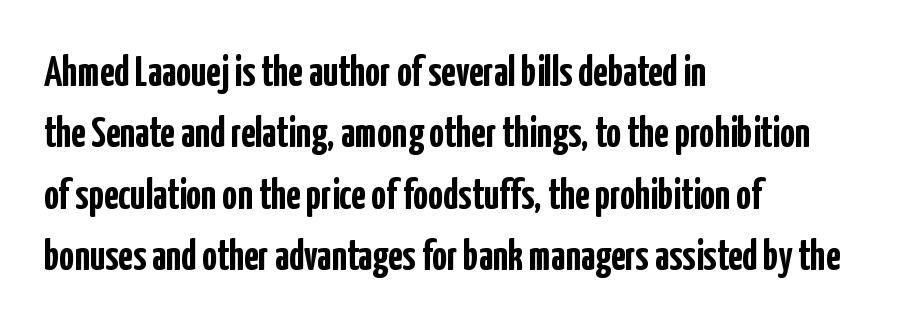
The image shows 42 px semibold, condensed sans-serif type, upright; set left-aligned, normal line spacing (1.46x), normal letter spacing, not underlined; low stroke contrast and a medium x-height.
